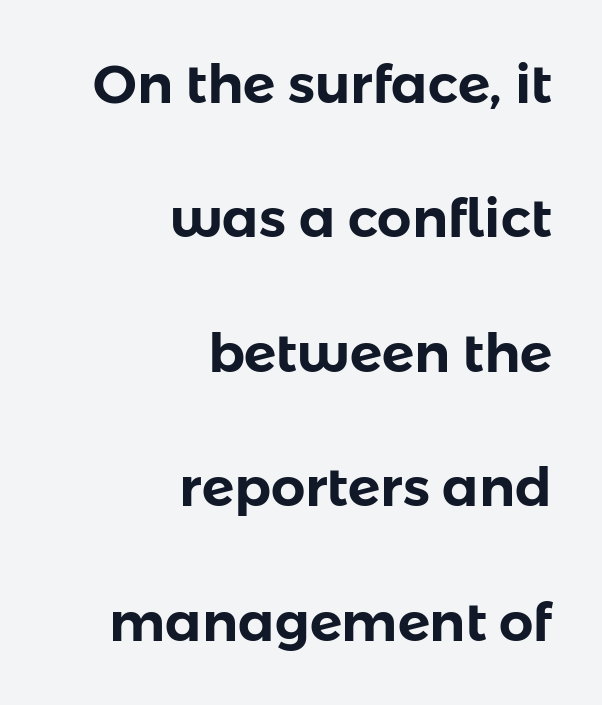
Q: Is the text italic (slanted)? A: No, it is upright.
Q: Is the typeface a serif or a sans-serif typeface? A: Sans-serif.
Q: Is the text underlined? A: No.
Q: How is the paragraph aligned? A: Right-aligned.
Q: Is the spacing between letters normal or unusually wide? A: Normal.
Q: Is the spacing between lines tight, normal or loose? A: Loose.
Q: Width (condensed, normal, or wide)? A: Normal.
Q: Stroke contrast? A: Low.
Q: x-height? A: Medium.
Q: Monospaced? A: No.
